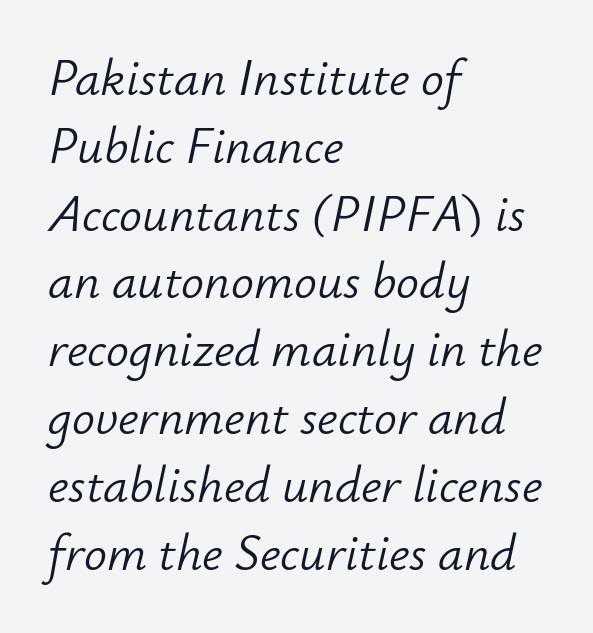
Nothing heavy about these letters — not bold at all. A student would call this left alignment; a typographer would say flush left, rag right. Do the characters align in a grid? No, the font is proportional. Students, note that the glyphs here touch the page at normal intervals. A typesetter would call this leading conventional body-copy spacing.
